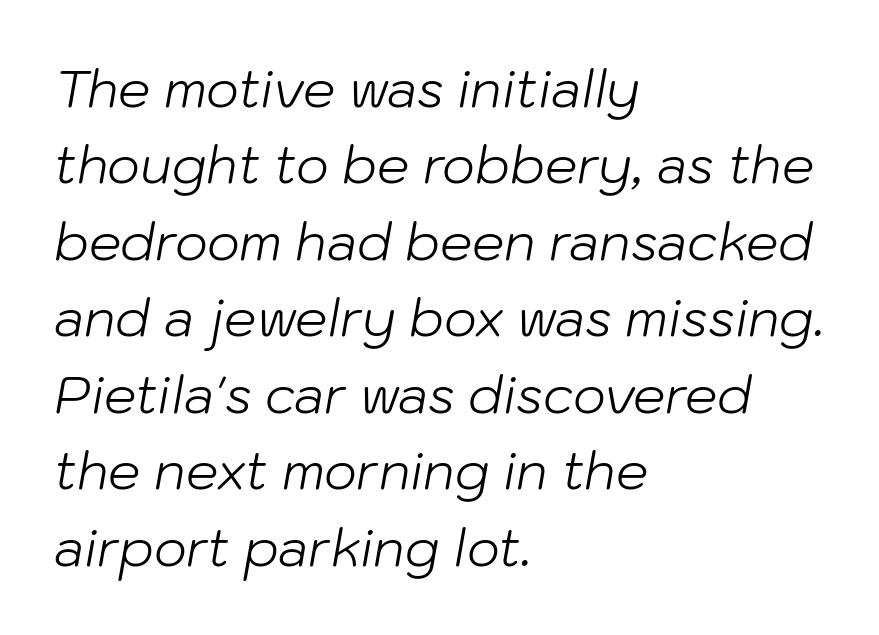
Q: Is the text bold? A: No.
Q: Is the text italic (slanted)? A: Yes, it leans right by about 10 degrees.
Q: Is the text underlined? A: No.
Q: How is the paragraph aligned? A: Left-aligned.
Q: Is the spacing between letters normal or unusually wide? A: Normal.
Q: Is the spacing between lines tight, normal or loose? A: Normal.
Q: Width (condensed, normal, or wide)? A: Normal.
Q: Stroke contrast? A: Low.
Q: x-height? A: Medium.
Q: Monospaced? A: No.
